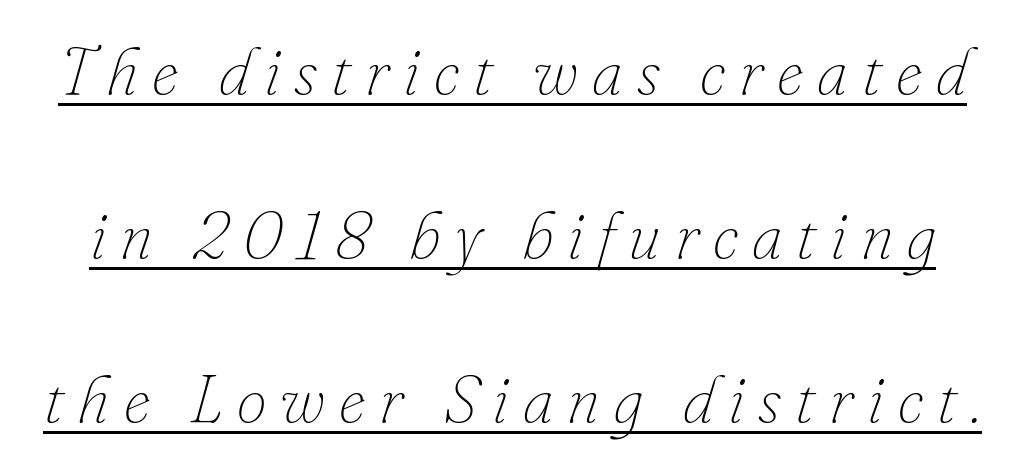
Note the varied advance widths — an 'i' is clearly narrower than an 'm'. Yep, that's italic — everything's leaning. Tracking here is generous; glyphs stand well apart from one another. Stems here are at most as thick as an everyday book face.
